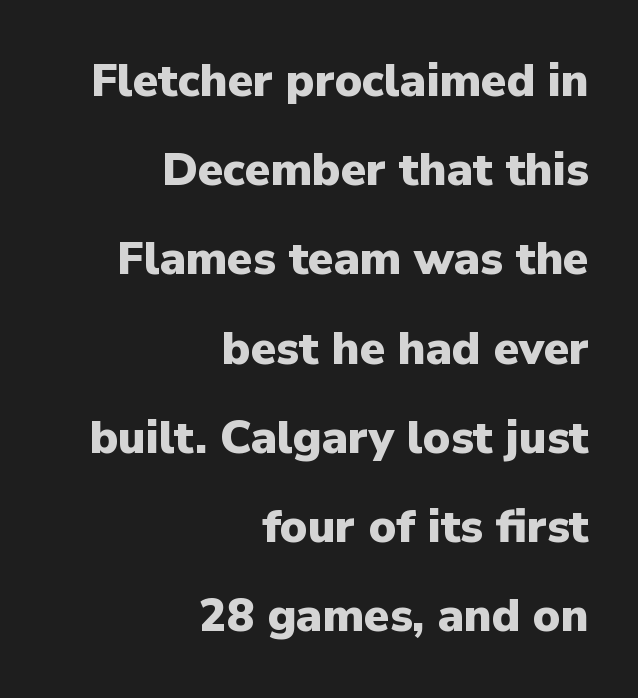
Q: Is the text bold? A: Yes.
Q: Is the text italic (slanted)? A: No, it is upright.
Q: Is the typeface a serif or a sans-serif typeface? A: Sans-serif.
Q: Is the text underlined? A: No.
Q: How is the paragraph aligned? A: Right-aligned.
Q: Is the spacing between letters normal or unusually wide? A: Normal.
Q: Is the spacing between lines tight, normal or loose? A: Loose.
Q: Width (condensed, normal, or wide)? A: Normal.
Q: Stroke contrast? A: Low.
Q: x-height? A: Medium.
Q: Monospaced? A: No.
